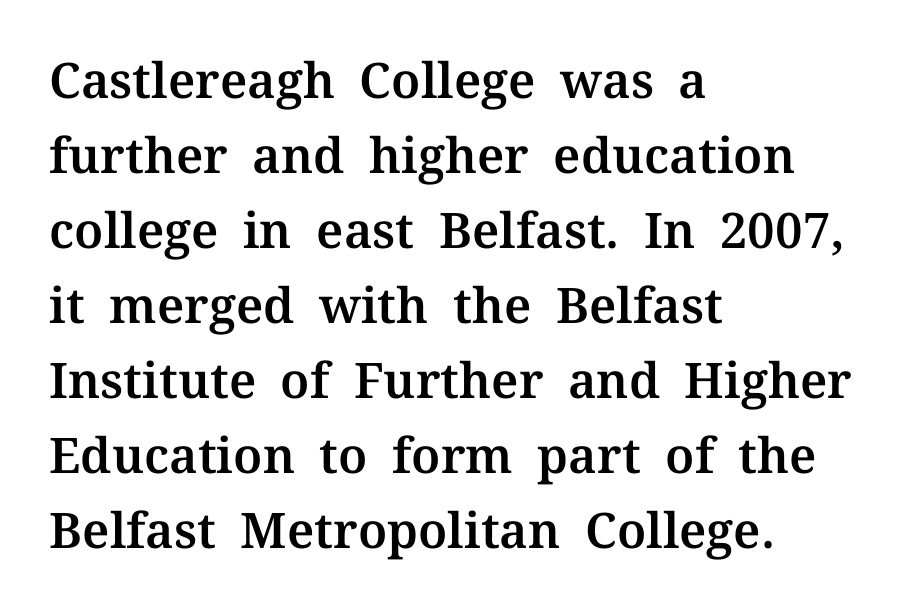
The image shows 49 px serif type, upright; set left-aligned, normal line spacing (1.53x), normal letter spacing, not underlined; medium stroke contrast and a medium x-height.
